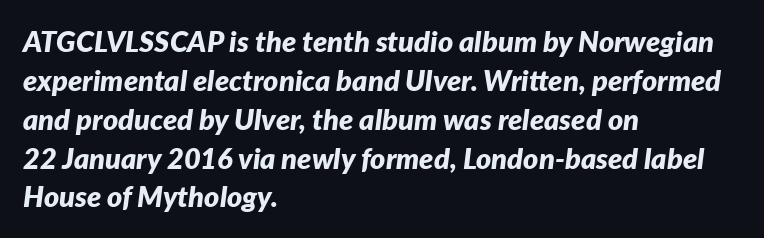
The image shows 29 px bold type, italic (leaning right); set left-aligned, normal line spacing (1.34x), normal letter spacing, not underlined; low stroke contrast and a medium x-height.
